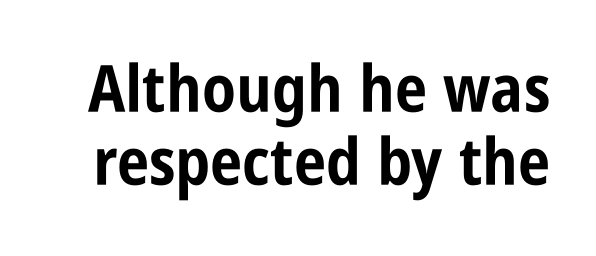
{"serif": "no", "italic": "no", "bold": "yes", "weight": "bold", "width": "condensed", "stroke_contrast": "low", "x_height": "large", "monospaced": "no", "underline": "no", "line_spacing": "tight", "line_spacing_ratio": 1.13, "letter_spacing": "normal", "letter_spacing_em": 0.0, "glyph_px": 65}
